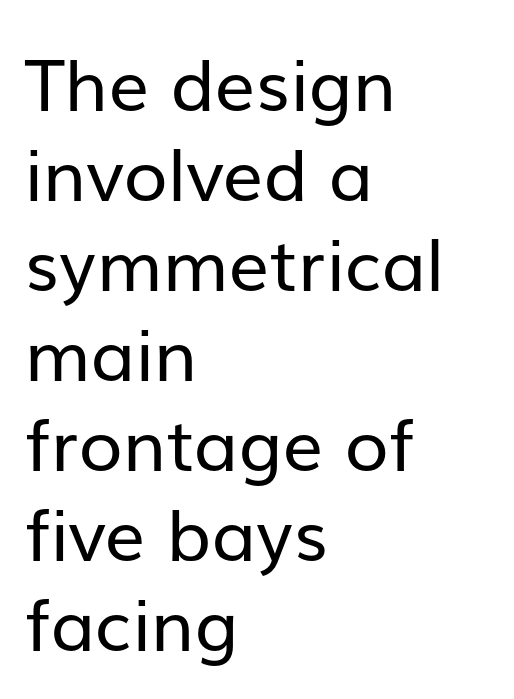
{"serif": "no", "italic": "no", "bold": "no", "weight": "regular", "width": "normal", "stroke_contrast": "low", "x_height": "medium", "monospaced": "no", "underline": "no", "align": "left", "line_spacing": "normal", "line_spacing_ratio": 1.25, "letter_spacing": "normal", "letter_spacing_em": 0.0, "glyph_px": 72}
